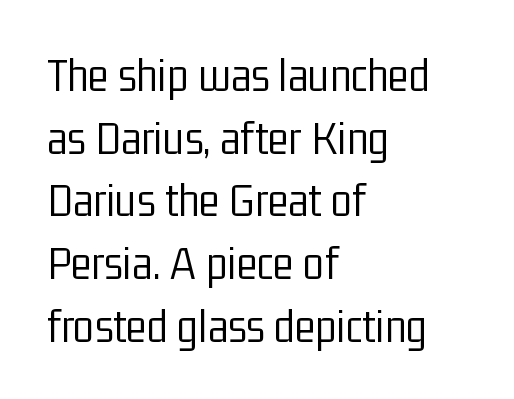
Nobody touched the tracking dial on this one. This sample uses an upright cut, with every glyph sitting square on the baseline. The baseline area is clear. No letter is thick-stroked: the sample isn't bold.
